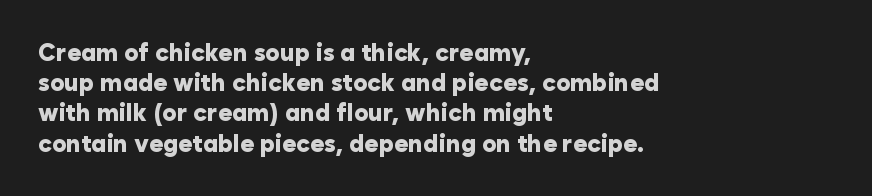
Q: Is the text bold? A: Yes.
Q: Is the text italic (slanted)? A: No, it is upright.
Q: Is the text underlined? A: No.
Q: How is the paragraph aligned? A: Left-aligned.
Q: Is the spacing between letters normal or unusually wide? A: Normal.
Q: Is the spacing between lines tight, normal or loose? A: Normal.
